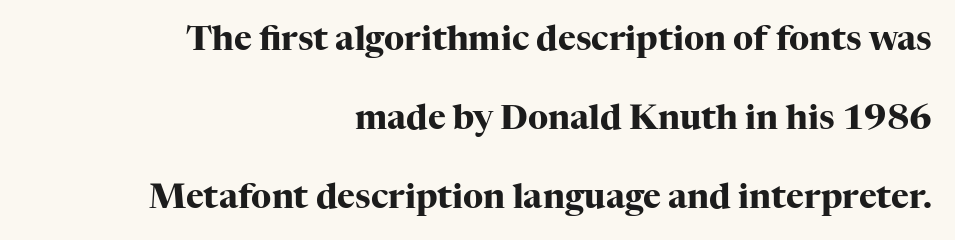
The image shows 34 px heavy serif type, upright; set right-aligned, loose line spacing (2.33x), normal letter spacing, not underlined; high stroke contrast and a medium x-height.
